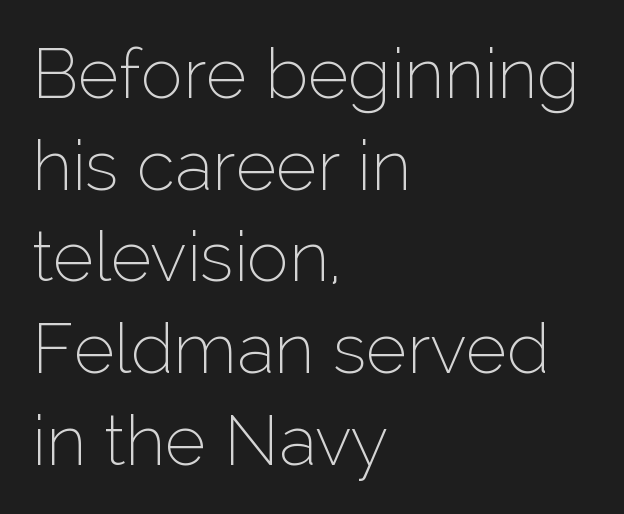
Leading: standard. The foot of each line stays bare and open. The line texture is even and compact thanks to regular tracking. This is roman type, the default non-slanted kind.
